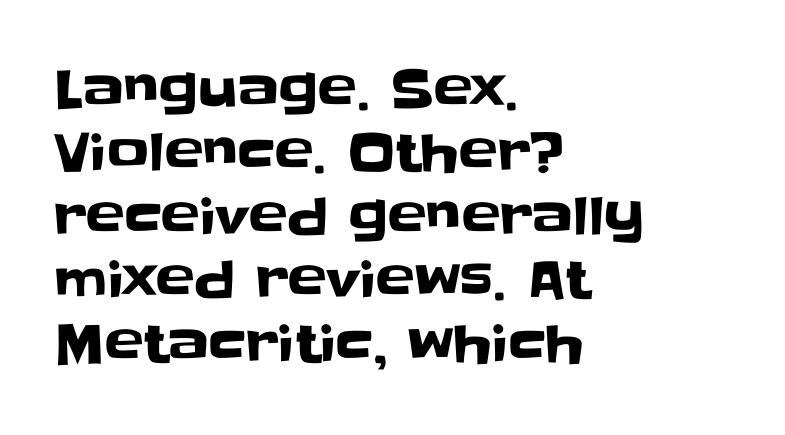
The image shows 52 px sans-serif type, upright; set left-aligned, line spacing 1.22x, normal letter spacing, not underlined; low stroke contrast and a large x-height.
